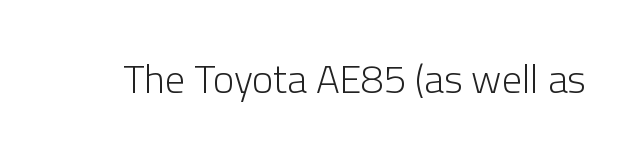
Do the characters align in a grid? No, the font is proportional. The letterforms sit shoulder to shoulder at normal distance. The typeface chosen for these lines omits serifs. Check the space under the baseline: it is left empty. Vertical stems look standard width or narrower in stroke. Designer's note — italics off, roman on.
